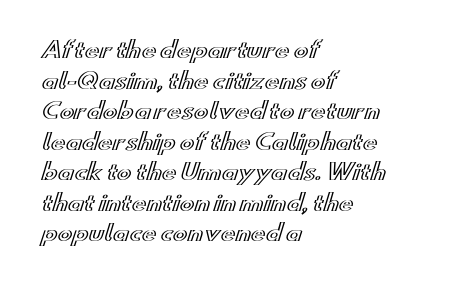
{"underline": "no", "align": "left", "line_spacing": "normal", "line_spacing_ratio": 1.39, "letter_spacing": "normal", "letter_spacing_em": 0.0, "glyph_px": 22}
